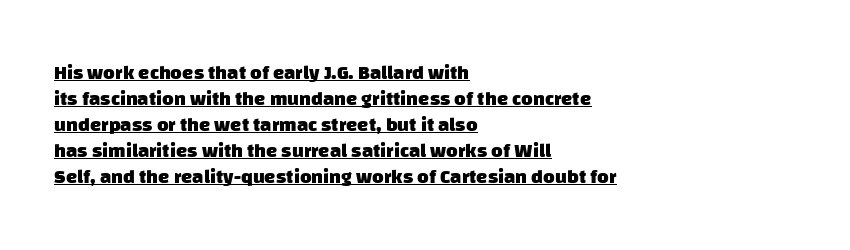
The face used here is rendered with its standard letterfit. Typographic density is high because the face is bold. Alignment: flush left. The block of text has a typical density, with ordinary space between rows. The string is rendered with underlining switched on.
